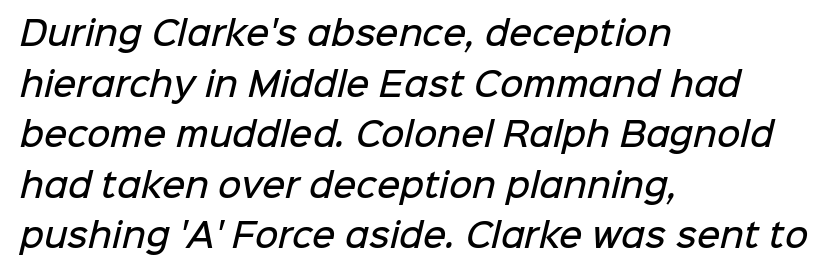
The image shows 32 px semibold sans-serif type; set left-aligned, normal line spacing (1.58x), normal letter spacing, not underlined; low stroke contrast and a medium x-height.
